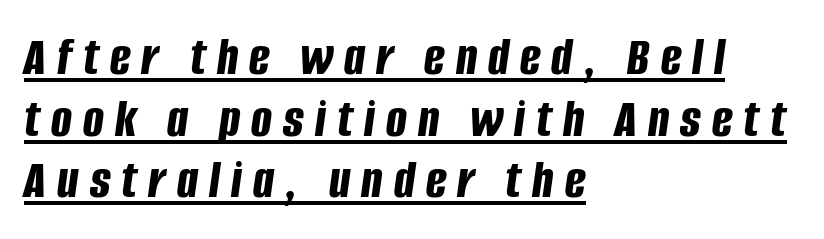
The rendering applies a slant to the glyphs. The passage shown has open, widely tracked lettering throughout. The typesetter chose a ragged-right arrangement here. Summary of weight: heavy, a full bold.
